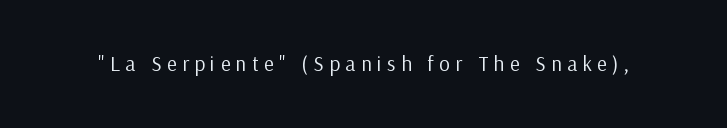
{"italic": "no", "bold": "no", "underline": "no", "letter_spacing": "wide", "letter_spacing_em": 0.26, "glyph_px": 21}
